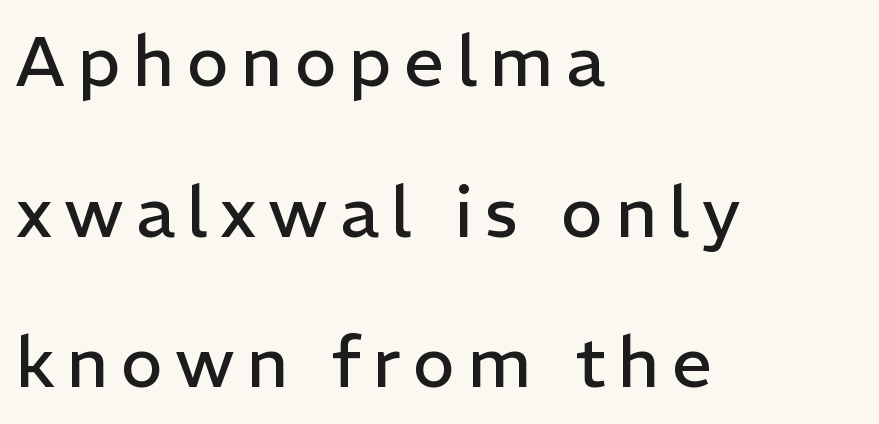
The image shows 71 px regular-weight sans-serif type, upright; set left-aligned, loose line spacing (2.12x), not underlined; low stroke contrast and a medium x-height.
